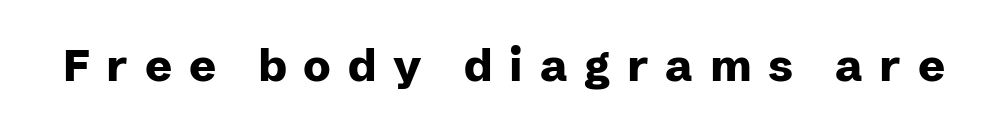
Q: Is the text bold? A: Yes.
Q: Is the text italic (slanted)? A: No, it is upright.
Q: Is the typeface a serif or a sans-serif typeface? A: Sans-serif.
Q: Is the text underlined? A: No.
Q: Is the spacing between letters normal or unusually wide? A: Unusually wide.
Q: Width (condensed, normal, or wide)? A: Normal.
Q: Stroke contrast? A: Low.
Q: x-height? A: Medium.
Q: Monospaced? A: No.
